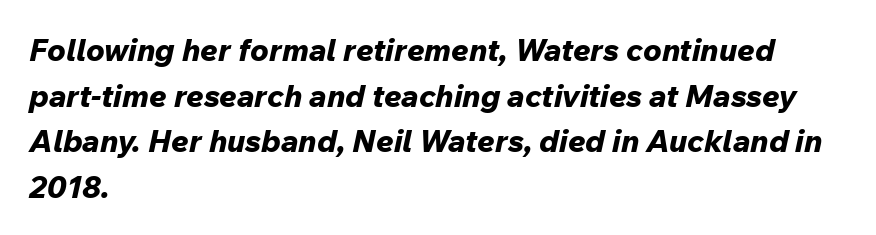
The image shows 31 px bold type, italic (leaning right); set left-aligned, normal line spacing (1.47x), normal letter spacing, not underlined; low stroke contrast and a medium x-height.
